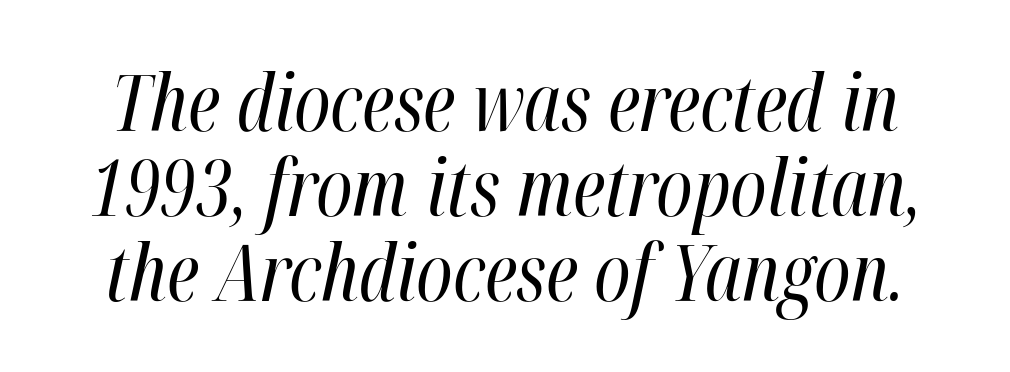
The image shows 78 px regular-weight, condensed type, italic (leaning right); set tight line spacing (1.09x), normal letter spacing, not underlined; high stroke contrast and a medium x-height.
